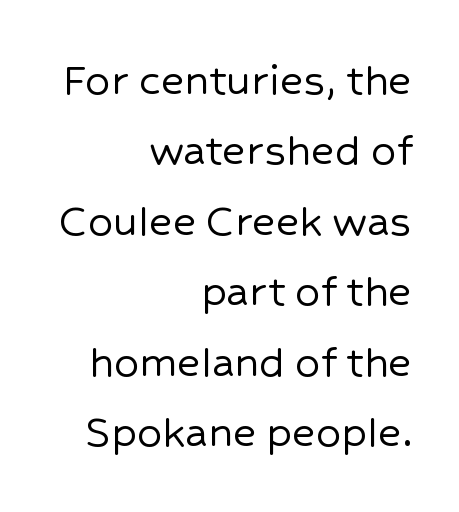
Q: Is the text italic (slanted)? A: No, it is upright.
Q: Is the typeface a serif or a sans-serif typeface? A: Sans-serif.
Q: Is the text underlined? A: No.
Q: How is the paragraph aligned? A: Right-aligned.
Q: Is the spacing between letters normal or unusually wide? A: Normal.
Q: Is the spacing between lines tight, normal or loose? A: Normal.
Q: Width (condensed, normal, or wide)? A: Normal.
Q: Stroke contrast? A: Low.
Q: x-height? A: Medium.
Q: Monospaced? A: No.
